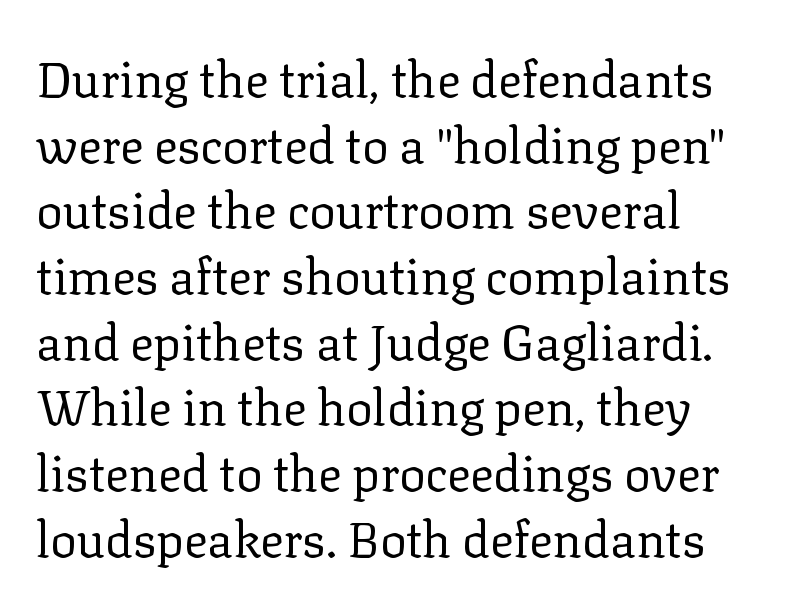
This is not heavy type; no bold has been used. Classification — serif. Upright lettering throughout. Here the designer chose a conventional face with non-uniform glyph widths. Standard letterfit; no display-style spreading of the glyphs.
